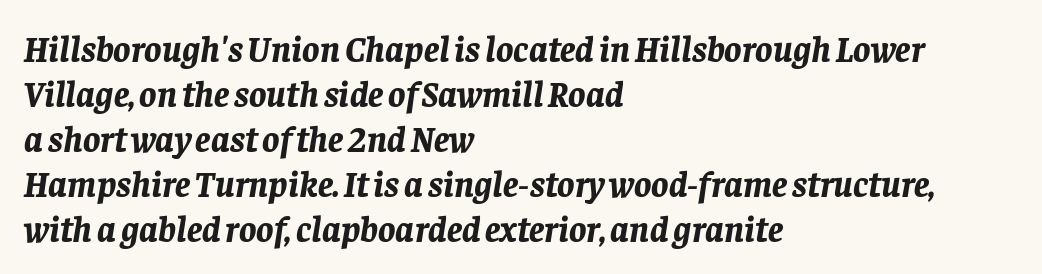
Q: Is the text bold? A: Yes.
Q: Is the text italic (slanted)? A: Yes, it leans right by about 8 degrees.
Q: Is the text underlined? A: No.
Q: How is the paragraph aligned? A: Left-aligned.
Q: Is the spacing between letters normal or unusually wide? A: Normal.
Q: Is the spacing between lines tight, normal or loose? A: Normal.
Q: Width (condensed, normal, or wide)? A: Normal.
Q: Stroke contrast? A: Low.
Q: x-height? A: Large.
Q: Monospaced? A: No.
